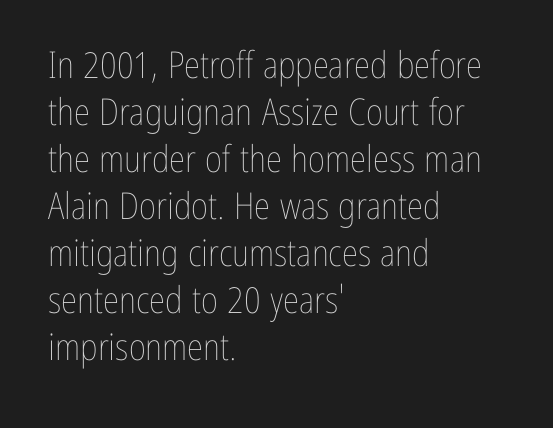
The image shows 37 px thin, condensed type, upright; set left-aligned, normal line spacing (1.27x), normal letter spacing, not underlined; low stroke contrast and a medium x-height.
